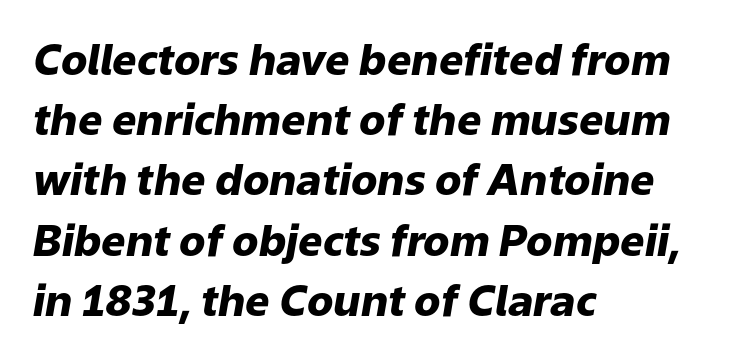
{"italic": "yes", "lean": "right", "slant_degrees": 9, "bold": "yes", "weight": "heavy", "width": "normal", "stroke_contrast": "low", "x_height": "medium", "monospaced": "no", "underline": "no", "align": "left", "line_spacing": "normal", "line_spacing_ratio": 1.4, "letter_spacing": "normal", "letter_spacing_em": 0.0, "glyph_px": 43}
